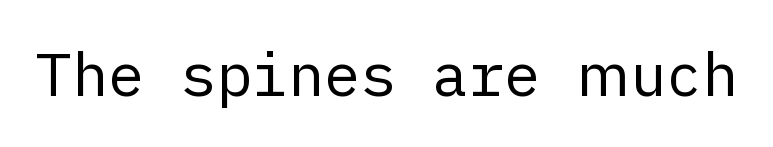
This is roman type, the default non-slanted kind. Compared with typical body copy, the letter spacing here is the same. Is this a sans? Yes — the strokes have no serifs. The gap between lines stays unmarked.
